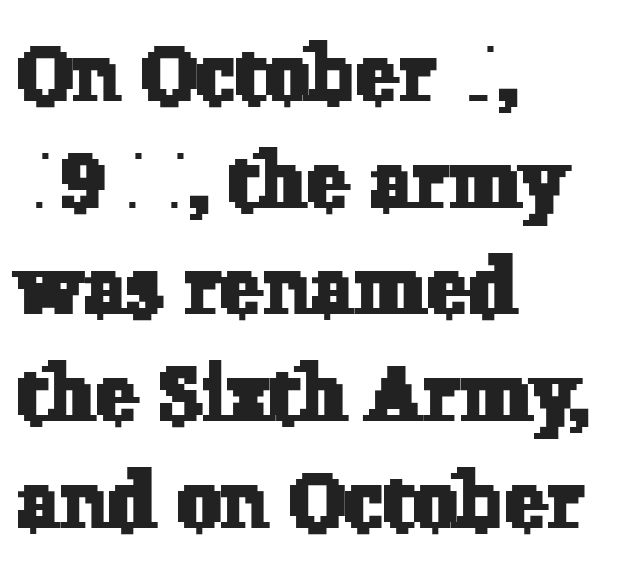
{"serif": "yes", "width": "normal", "stroke_contrast": "low", "x_height": "medium", "monospaced": "no", "underline": "no", "align": "left", "line_spacing": "normal", "line_spacing_ratio": 1.35, "letter_spacing": "normal", "letter_spacing_em": 0.0, "glyph_px": 79}
